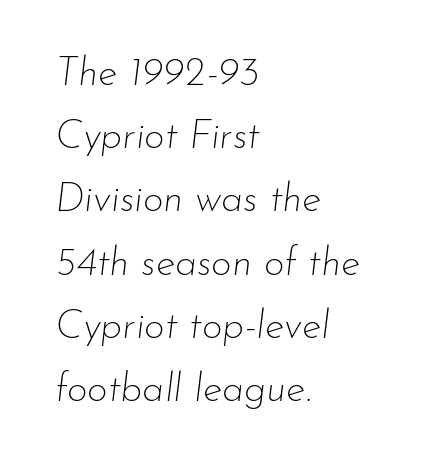
Q: Is the text bold? A: No.
Q: Is the text italic (slanted)? A: Yes, it leans right by about 7 degrees.
Q: Is the text underlined? A: No.
Q: How is the paragraph aligned? A: Left-aligned.
Q: Is the spacing between letters normal or unusually wide? A: Normal.
Q: Is the spacing between lines tight, normal or loose? A: Normal.
Q: Width (condensed, normal, or wide)? A: Normal.
Q: Stroke contrast? A: Low.
Q: x-height? A: Small.
Q: Monospaced? A: No.
